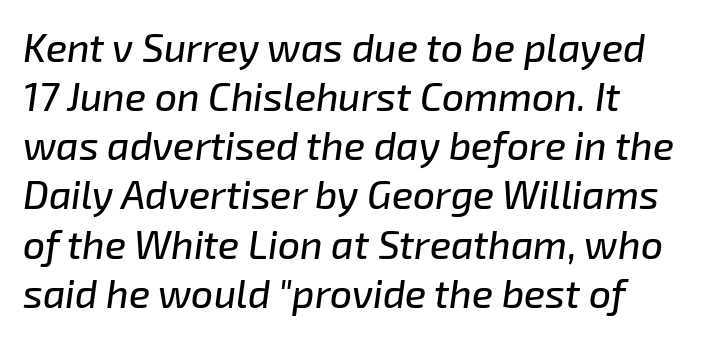
The image shows 39 px text type, italic (leaning right); set normal line spacing (1.26x), normal letter spacing, not underlined; low stroke contrast and a medium x-height.
